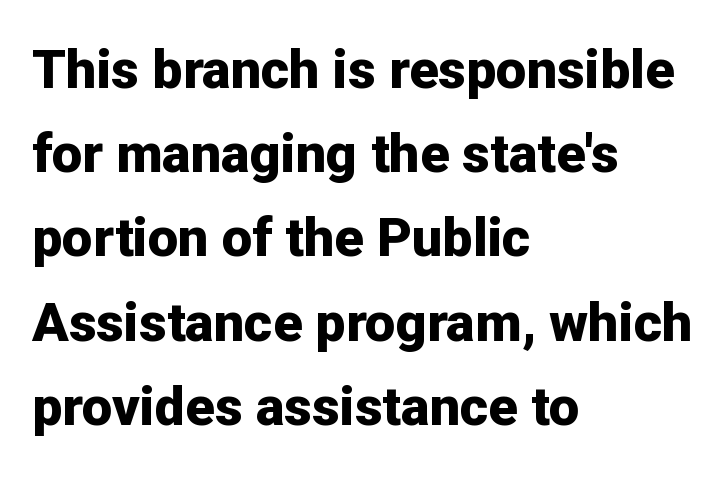
The image shows 54 px bold sans-serif type, upright; set left-aligned, normal line spacing (1.56x), normal letter spacing, not underlined; low stroke contrast and a medium x-height.
